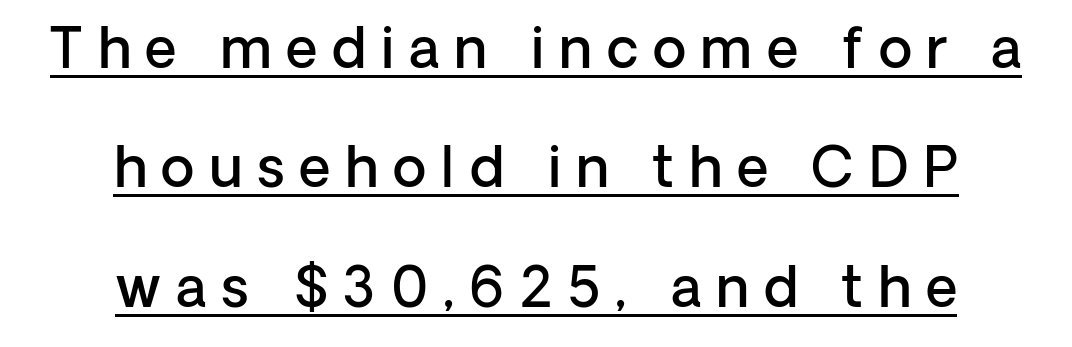
Q: Is the text bold? A: Semi-bold.
Q: Is the text italic (slanted)? A: No, it is upright.
Q: Is the typeface a serif or a sans-serif typeface? A: Sans-serif.
Q: Is the text underlined? A: Yes.
Q: How is the paragraph aligned? A: Centered.
Q: Is the spacing between letters normal or unusually wide? A: Unusually wide.
Q: Is the spacing between lines tight, normal or loose? A: Loose.
Q: Width (condensed, normal, or wide)? A: Normal.
Q: Stroke contrast? A: Low.
Q: x-height? A: Medium.
Q: Monospaced? A: No.
